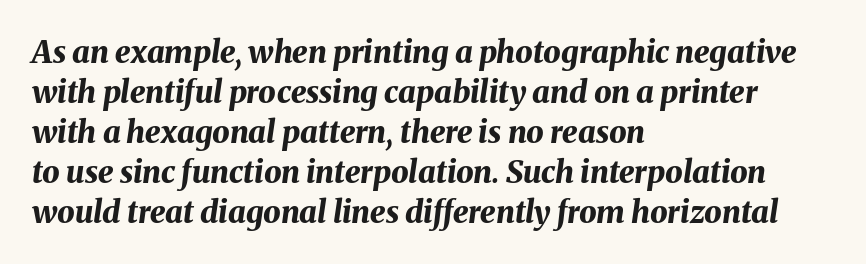
Letter spacing: default. The characters look thick and weighty, a clear bold. Is this a fixed-width face? No — the glyphs have proportional, varying widths. Style check: oblique. This rendering features lettering with no underline.
